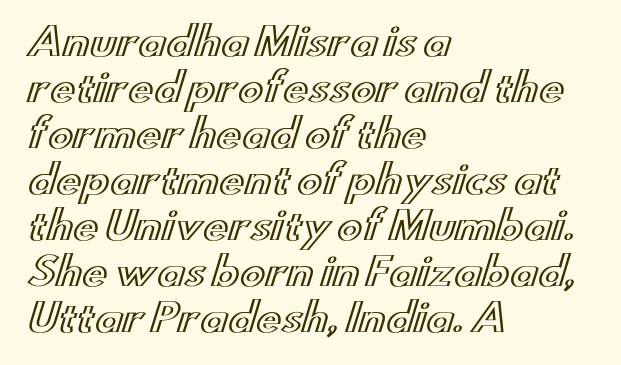
Q: Is the text italic (slanted)? A: Yes.
Q: Is the text underlined? A: No.
Q: How is the paragraph aligned? A: Left-aligned.
Q: Is the spacing between letters normal or unusually wide? A: Normal.
Q: Width (condensed, normal, or wide)? A: Wide.
Q: x-height? A: Small.
Q: Monospaced? A: No.
